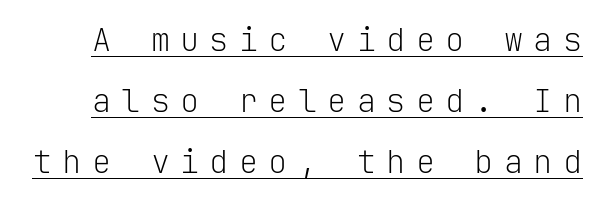
Q: Is the text bold? A: No.
Q: Is the text italic (slanted)? A: No, it is upright.
Q: Is the typeface a serif or a sans-serif typeface? A: Sans-serif.
Q: Is the text underlined? A: Yes.
Q: Is the spacing between letters normal or unusually wide? A: Unusually wide.
Q: Is the spacing between lines tight, normal or loose? A: Loose.
Q: Width (condensed, normal, or wide)? A: Normal.
Q: Stroke contrast? A: Low.
Q: x-height? A: Medium.
Q: Monospaced? A: Yes.
